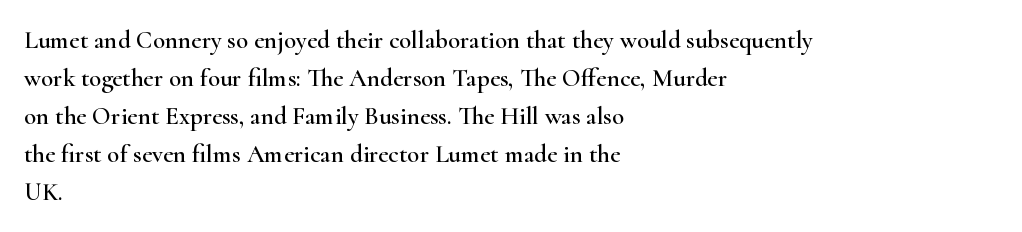
Q: Is the text italic (slanted)? A: No, it is upright.
Q: Is the text underlined? A: No.
Q: How is the paragraph aligned? A: Left-aligned.
Q: Is the spacing between letters normal or unusually wide? A: Normal.
Q: Is the spacing between lines tight, normal or loose? A: Normal.
